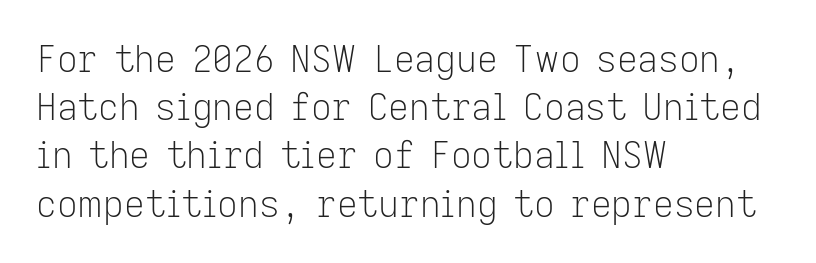
This is not heavy type; no bold has been used. No extra tracking has been applied to these lines. If you measured baseline to baseline, you'd find a middling distance. Does the lettering tilt? It doesn't — this is upright.
